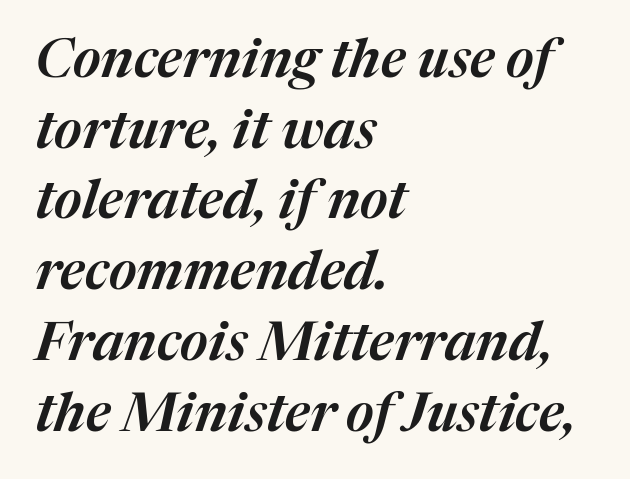
{"italic": "yes", "lean": "right", "slant_degrees": 17, "width": "normal", "stroke_contrast": "medium", "x_height": "medium", "monospaced": "no", "underline": "no", "align": "left", "line_spacing": "normal", "line_spacing_ratio": 1.31, "letter_spacing": "normal", "letter_spacing_em": 0.0, "glyph_px": 54}
